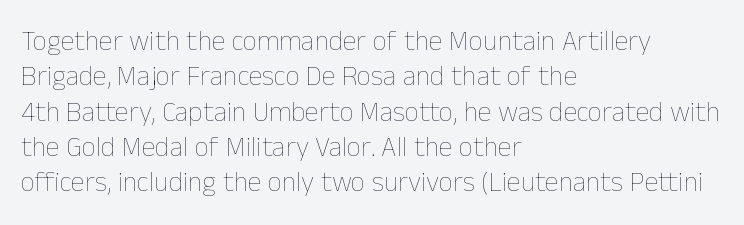
Q: Is the text bold? A: No.
Q: Is the text italic (slanted)? A: No, it is upright.
Q: Is the text underlined? A: No.
Q: How is the paragraph aligned? A: Left-aligned.
Q: Is the spacing between letters normal or unusually wide? A: Normal.
Q: Is the spacing between lines tight, normal or loose? A: Normal.
Q: Width (condensed, normal, or wide)? A: Normal.
Q: Stroke contrast? A: Low.
Q: x-height? A: Medium.
Q: Monospaced? A: No.
